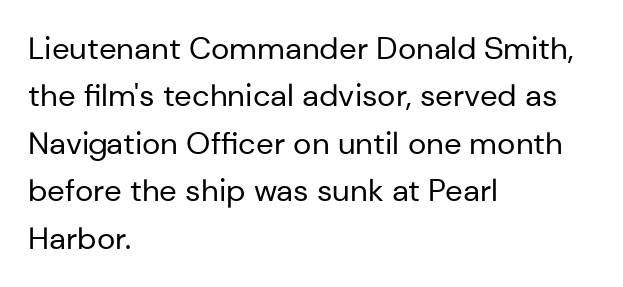
Regarding serifs, this sample does without them. Think standard paragraph weight, or any step lighter than that. The face used here is proportionally spaced, like ordinary book or web type. The letters stand upright; this is a roman face. Nobody drew a line under any word here. The passage is arranged the way most books set body copy — flush left.
